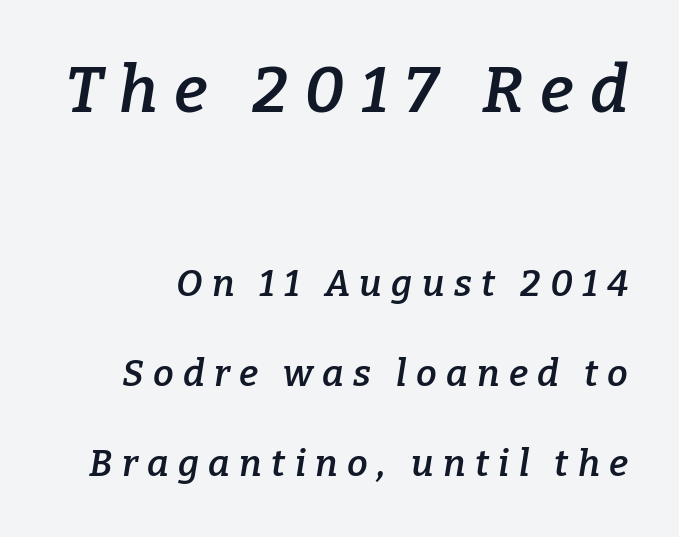
Q: Is the text bold? A: Semi-bold.
Q: Is the text italic (slanted)? A: Yes, it leans right by about 9 degrees.
Q: Is the typeface a serif or a sans-serif typeface? A: Serif.
Q: Is the text underlined? A: No.
Q: Is the spacing between letters normal or unusually wide? A: Unusually wide.
Q: Is the spacing between lines tight, normal or loose? A: Loose.
Q: Which block of text is set in a larger size, the first (top) or the second (bottom)? A: The first (top) one.
Q: Width (condensed, normal, or wide)? A: Normal.
Q: Stroke contrast? A: Low.
Q: x-height? A: Medium.
Q: Monospaced? A: No.
